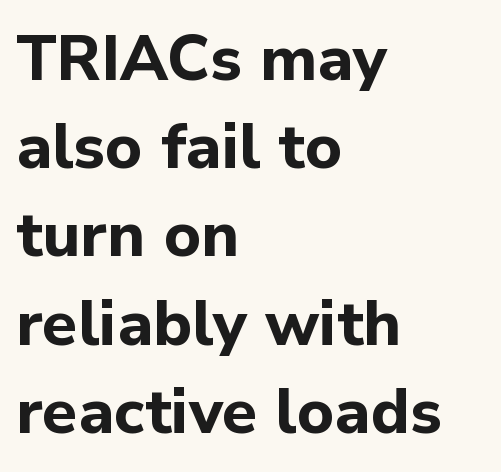
Ordinary non-slanted type is in use. Successive baselines arrive at the customary interval. This sample uses plain, unmodified letter spacing. Weight check: bold — yes, fully. This sample has the flowing, uneven cadence of proportional lettering.
